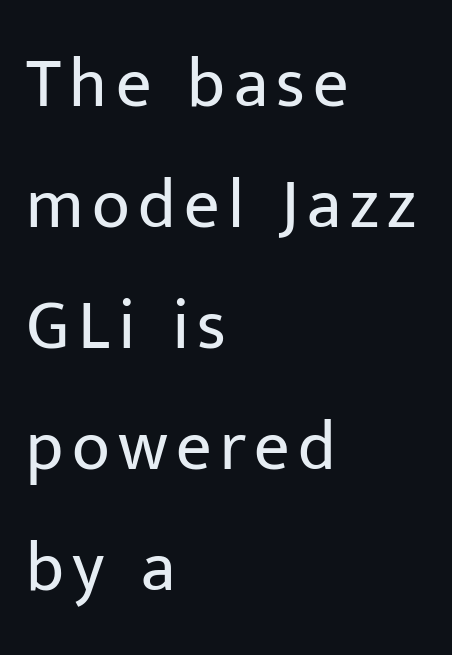
{"serif": "no", "italic": "no", "bold": "no", "weight": "regular", "width": "normal", "stroke_contrast": "low", "x_height": "medium", "monospaced": "no", "underline": "no", "align": "left", "line_spacing_ratio": 1.73, "glyph_px": 70}
